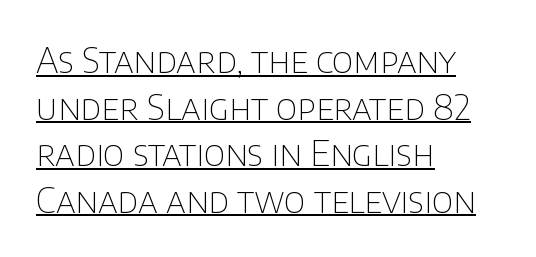
Visually the block forms a straight wall on the left and a jagged coastline on the right. Do the characters align in a grid? No, the font is proportional. Nobody touched the tracking dial on this one. This sample carries an underscore along the baseline area. The line-height multiplier appears to be the usual default.
